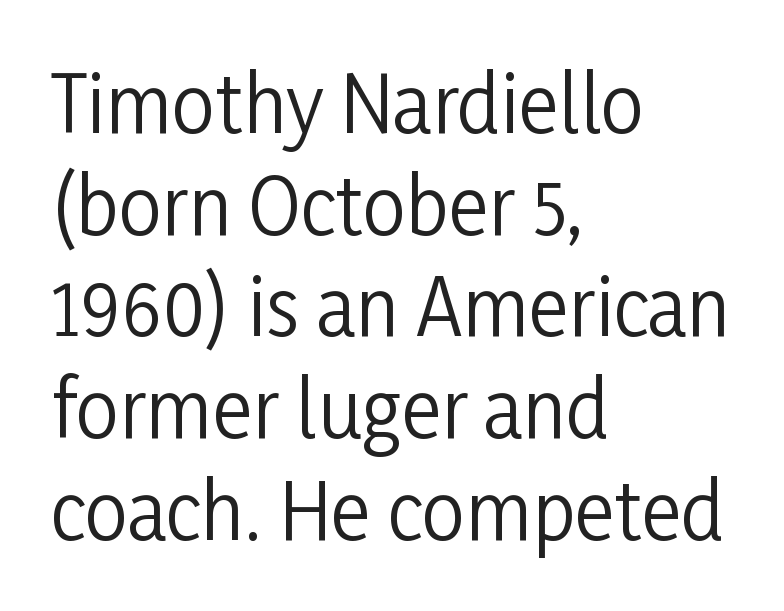
Q: Is the text bold? A: No.
Q: Is the text italic (slanted)? A: No, it is upright.
Q: Is the typeface a serif or a sans-serif typeface? A: Sans-serif.
Q: Is the text underlined? A: No.
Q: How is the paragraph aligned? A: Left-aligned.
Q: Is the spacing between letters normal or unusually wide? A: Normal.
Q: Is the spacing between lines tight, normal or loose? A: Normal.
Q: Width (condensed, normal, or wide)? A: Condensed.
Q: Stroke contrast? A: Low.
Q: x-height? A: Medium.
Q: Monospaced? A: No.
